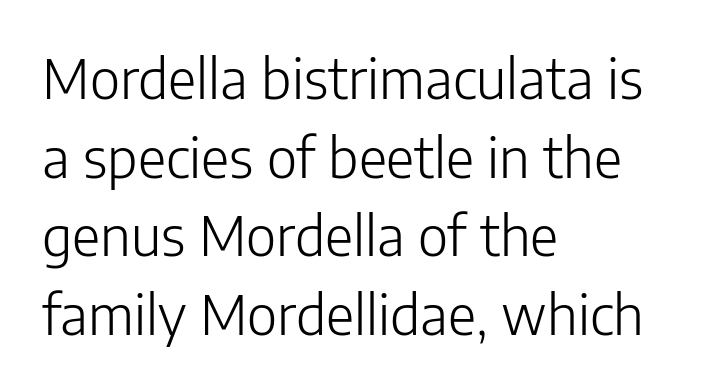
The image shows 55 px light sans-serif type, upright; set left-aligned, normal line spacing (1.43x), normal letter spacing, not underlined; low stroke contrast and a medium x-height.
